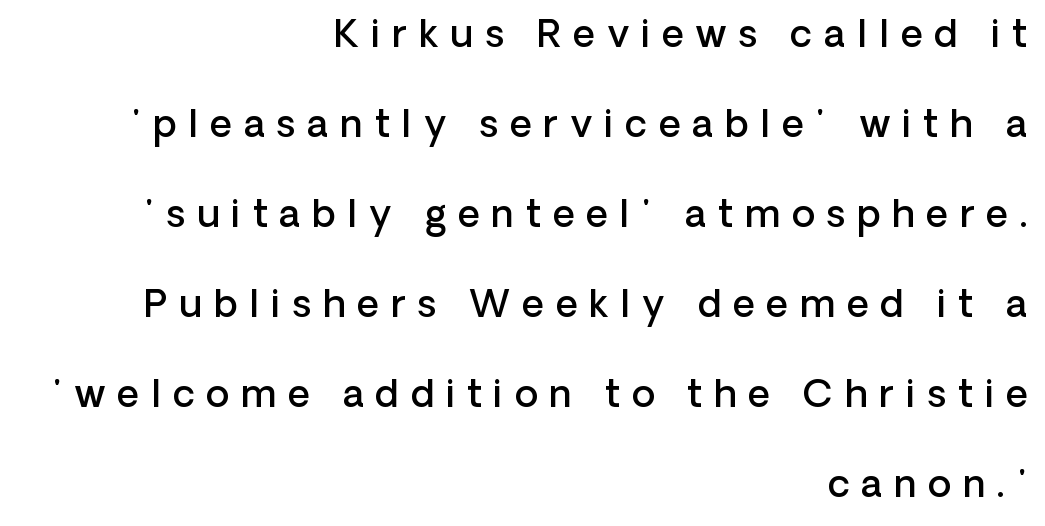
A typesetter would call this heavily tracked-out type. Semibold letterforms, between regular and bold. The rendering shows plain stroke endings on the letterforms — a sans-serif design. No word sits above an underline. The rendering anchors every line to the right-hand side.
